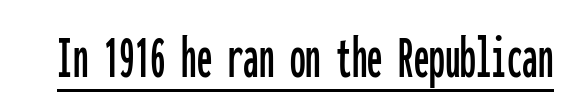
The image shows 62 px condensed sans-serif type, upright, monospaced; set normal letter spacing, underlined; low stroke contrast and a medium x-height.
